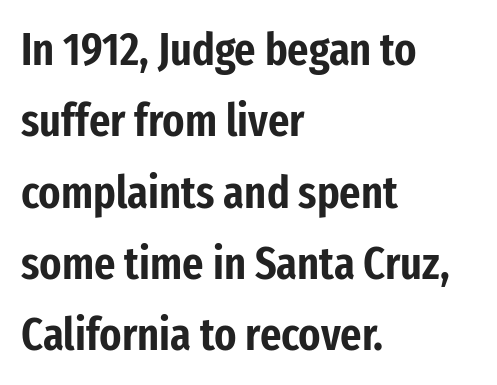
{"serif": "no", "italic": "no", "width": "condensed", "stroke_contrast": "low", "x_height": "medium", "monospaced": "no", "underline": "no", "align": "left", "line_spacing": "normal", "line_spacing_ratio": 1.55, "letter_spacing": "normal", "letter_spacing_em": 0.0, "glyph_px": 46}
